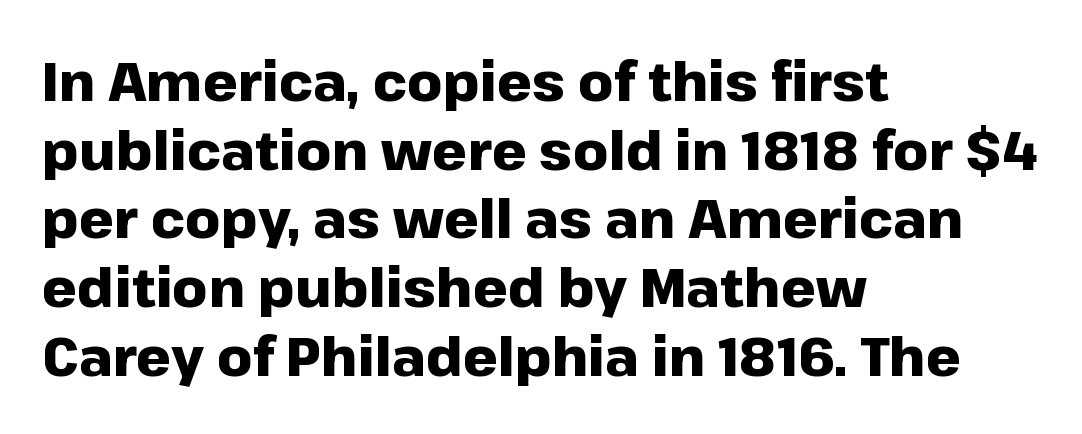
The image shows 55 px heavy sans-serif type, upright; set left-aligned, normal line spacing (1.25x), normal letter spacing, not underlined; low stroke contrast and a medium x-height.
